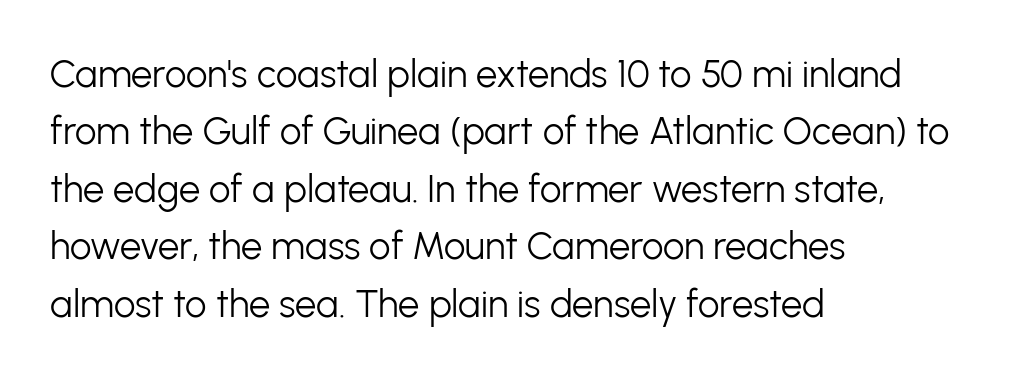
Q: Is the text bold? A: No.
Q: Is the text italic (slanted)? A: No, it is upright.
Q: Is the typeface a serif or a sans-serif typeface? A: Sans-serif.
Q: Is the text underlined? A: No.
Q: How is the paragraph aligned? A: Left-aligned.
Q: Is the spacing between letters normal or unusually wide? A: Normal.
Q: Is the spacing between lines tight, normal or loose? A: Normal.
Q: Width (condensed, normal, or wide)? A: Normal.
Q: Stroke contrast? A: Low.
Q: x-height? A: Medium.
Q: Monospaced? A: No.
